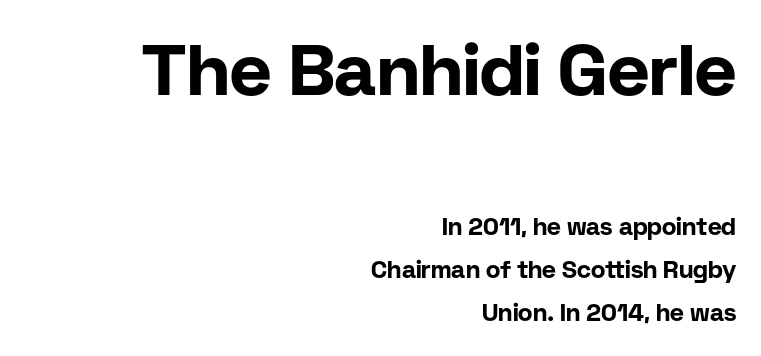
The gap between lines stays unmarked. The rendering uses natural spacing where letterforms have individual widths. These lines carry a lot of weight — the face is fully bold. Nobody touched the tracking dial on this one.
